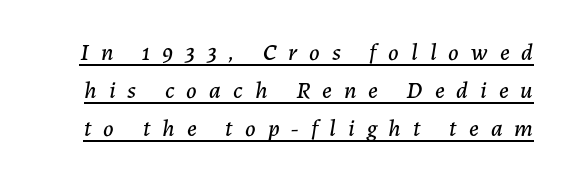
The image shows 24 px text type, italic (leaning right); set normal line spacing (1.58x), unusually wide letter spacing (+0.5 em), underlined.
